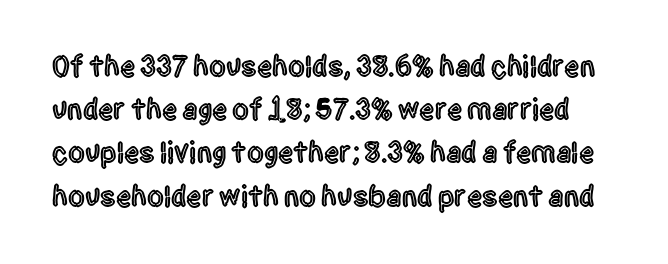
The lettering stays uniformly vertical, giving the passage a roman look. These lines are rendered in a variable-pitch font. How are the letters spaced? Ordinarily, with no added tracking. The space between consecutive lines is moderate.
